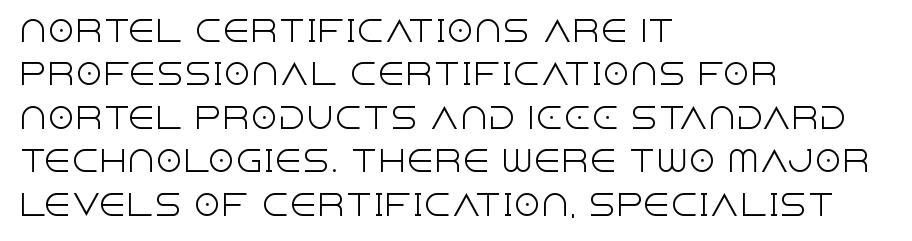
The image shows 28 px light sans-serif type, upright; set left-aligned, normal line spacing (1.55x), normal letter spacing, not underlined; a large x-height.
